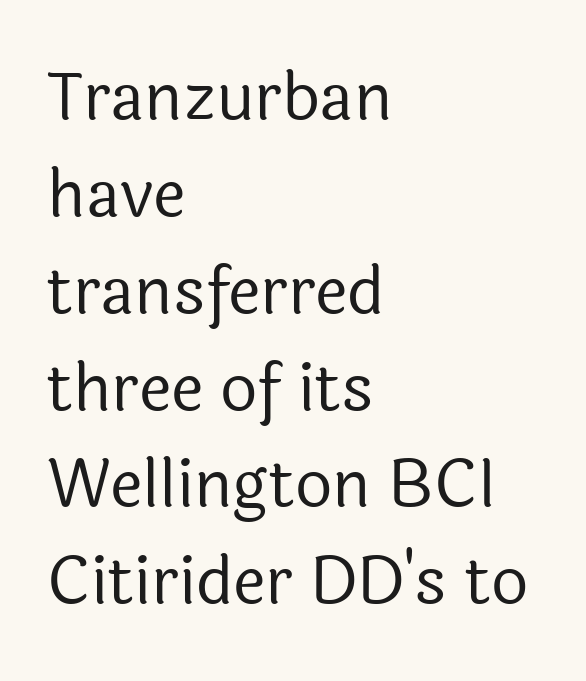
The image shows 65 px regular-weight sans-serif type, upright; set left-aligned, normal line spacing (1.49x), normal letter spacing, not underlined; a medium x-height.
